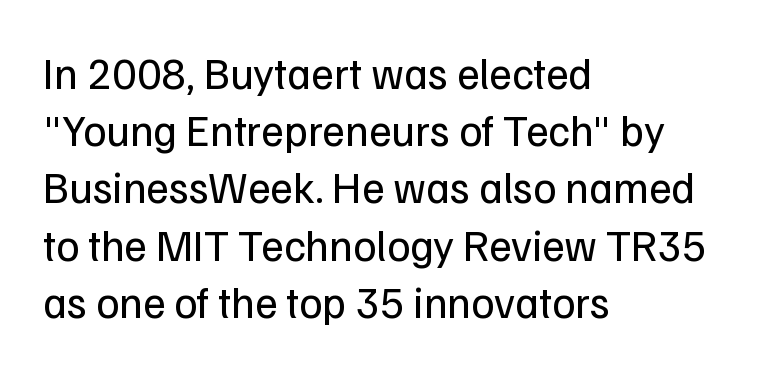
The image shows 44 px regular-weight sans-serif type, upright; set left-aligned, normal line spacing (1.3x), normal letter spacing, not underlined; low stroke contrast and a medium x-height.
